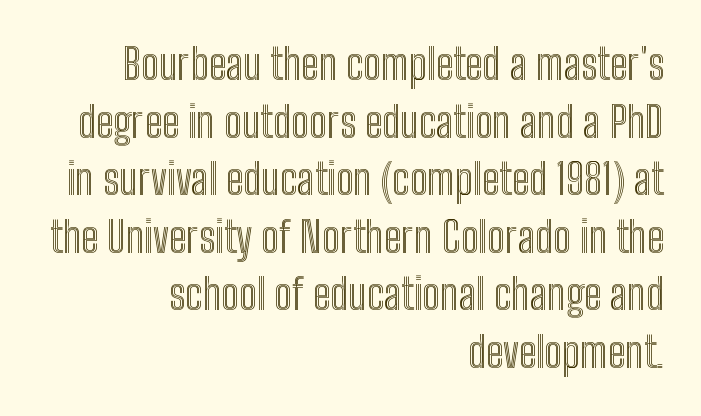
{"italic": "no", "width": "condensed", "x_height": "medium", "monospaced": "no", "underline": "no", "align": "right", "line_spacing": "normal", "line_spacing_ratio": 1.34, "letter_spacing": "normal", "letter_spacing_em": 0.0, "glyph_px": 43}
